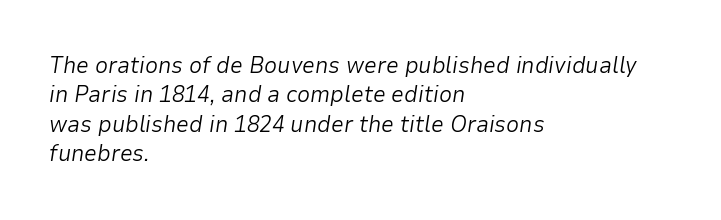
Q: Is the text bold? A: No.
Q: Is the text italic (slanted)? A: Yes, it leans right by about 9 degrees.
Q: Is the text underlined? A: No.
Q: How is the paragraph aligned? A: Left-aligned.
Q: Is the spacing between letters normal or unusually wide? A: Normal.
Q: Is the spacing between lines tight, normal or loose? A: Normal.
